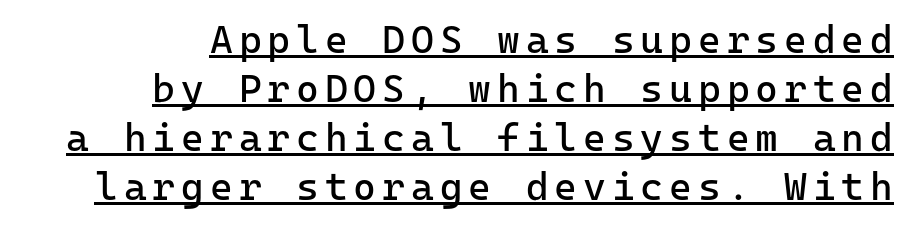
Q: Is the text bold? A: No.
Q: Is the text italic (slanted)? A: No, it is upright.
Q: Is the typeface a serif or a sans-serif typeface? A: Sans-serif.
Q: Is the text underlined? A: Yes.
Q: How is the paragraph aligned? A: Right-aligned.
Q: Is the spacing between lines tight, normal or loose? A: Normal.
Q: Width (condensed, normal, or wide)? A: Normal.
Q: Stroke contrast? A: Low.
Q: x-height? A: Medium.
